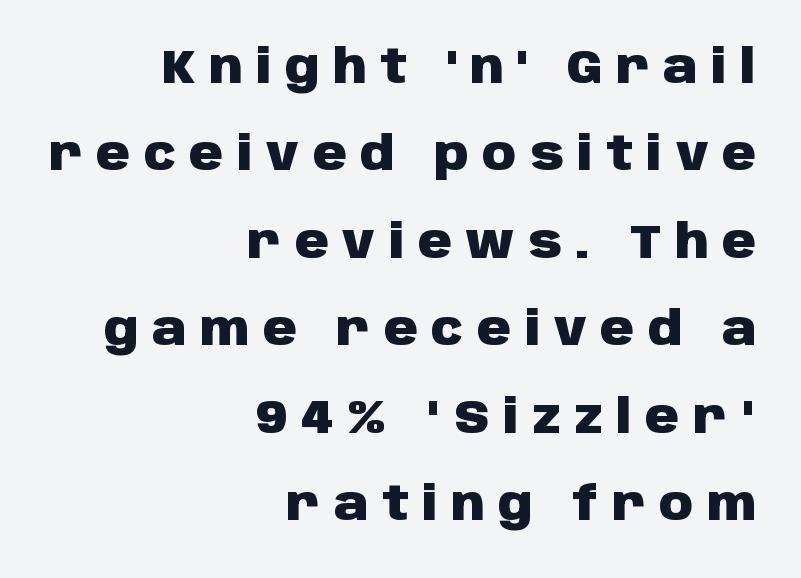
{"serif": "no", "italic": "no", "bold": "yes", "weight": "heavy", "width": "normal", "stroke_contrast": "low", "x_height": "large", "monospaced": "no", "underline": "no", "align": "right", "line_spacing_ratio": 1.86, "letter_spacing": "wide", "letter_spacing_em": 0.29, "glyph_px": 47}
